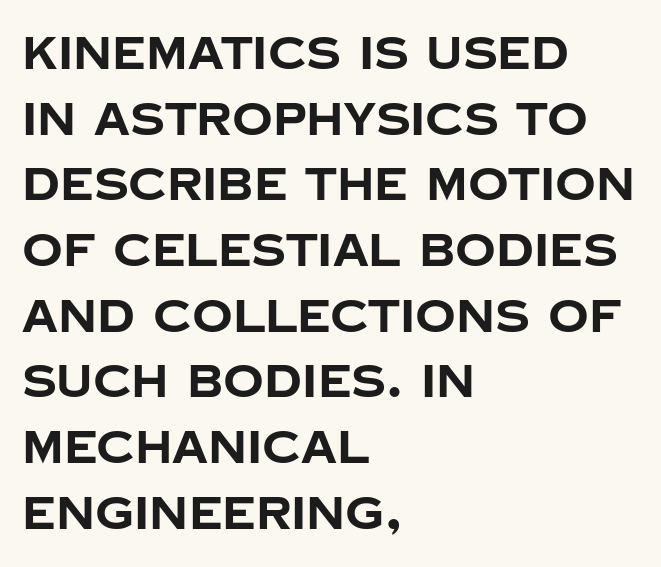
Q: Is the text bold? A: Yes.
Q: Is the text italic (slanted)? A: No, it is upright.
Q: Is the typeface a serif or a sans-serif typeface? A: Sans-serif.
Q: Is the text underlined? A: No.
Q: How is the paragraph aligned? A: Left-aligned.
Q: Is the spacing between letters normal or unusually wide? A: Normal.
Q: Is the spacing between lines tight, normal or loose? A: Normal.
Q: Width (condensed, normal, or wide)? A: Normal.
Q: Stroke contrast? A: Low.
Q: x-height? A: Large.
Q: Monospaced? A: No.
